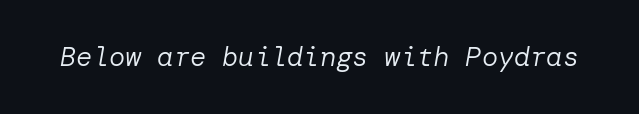
The image shows 27 px text type, italic (leaning right); set normal letter spacing, not underlined.
